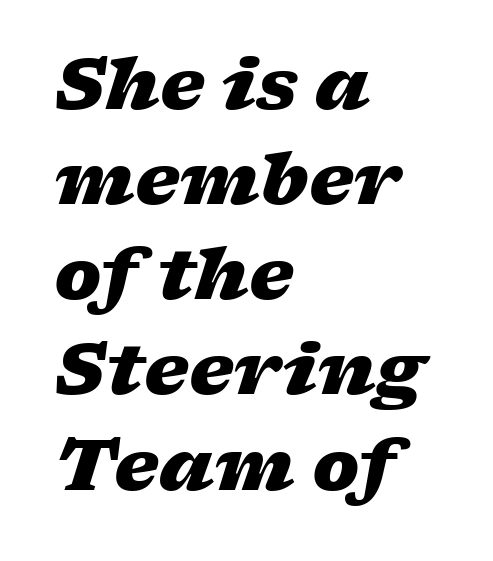
The setting favours the left margin, as ordinary paragraphs usually do. The letters are bold, with thick, heavy strokes. The zone under the glyphs is completely vacant. Character widths vary here, with narrow letters taking less room than wide ones. Vertically, the passage feels balanced, rows spaced as you'd expect.
